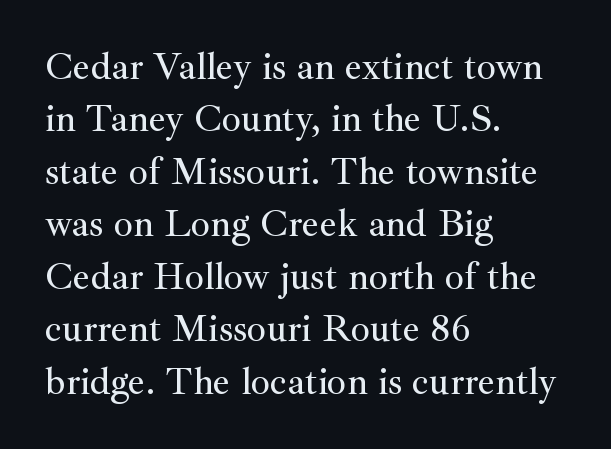
In terms of letterform style, serifs are clearly present. The space between consecutive lines is moderate. A typesetter would call this zero additional tracking. Looks like regular typesetting: each glyph gets only the width it needs. Leftover space on each line is placed entirely after the last word. Nobody drew a line under any word here.
